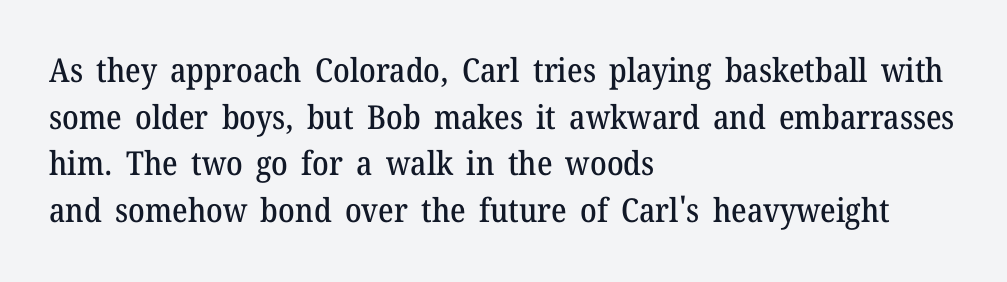
Nobody drew a line under any word here. Line beginnings align vertically; line endings do not. Quick note: not italic, upright. Each letter keeps its own natural width here, so spacing adapts to shape. The block of text has a typical density, with ordinary space between rows.
